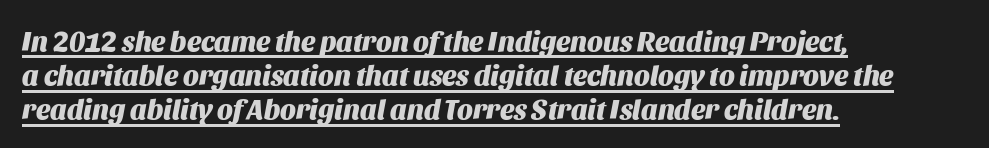
Q: Is the text bold? A: Yes.
Q: Is the text italic (slanted)? A: Yes, it leans right by about 11 degrees.
Q: Is the text underlined? A: Yes.
Q: How is the paragraph aligned? A: Left-aligned.
Q: Is the spacing between letters normal or unusually wide? A: Normal.
Q: Width (condensed, normal, or wide)? A: Normal.
Q: Stroke contrast? A: Medium.
Q: x-height? A: Large.
Q: Monospaced? A: No.
